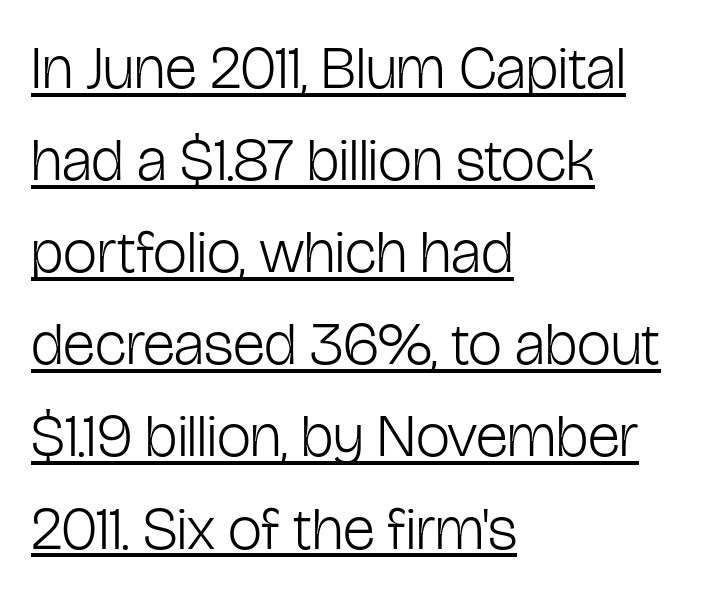
Q: Is the text bold? A: No.
Q: Is the text italic (slanted)? A: No, it is upright.
Q: Is the typeface a serif or a sans-serif typeface? A: Sans-serif.
Q: Is the text underlined? A: Yes.
Q: How is the paragraph aligned? A: Left-aligned.
Q: Is the spacing between letters normal or unusually wide? A: Normal.
Q: Is the spacing between lines tight, normal or loose? A: Normal.
Q: Width (condensed, normal, or wide)? A: Condensed.
Q: Stroke contrast? A: Low.
Q: x-height? A: Medium.
Q: Monospaced? A: No.
